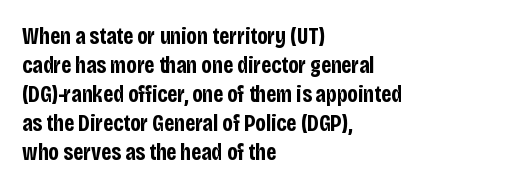
{"italic": "no", "bold": "yes", "underline": "no", "align": "left", "line_spacing": "normal", "line_spacing_ratio": 1.26, "letter_spacing": "normal", "letter_spacing_em": 0.0, "glyph_px": 23}
